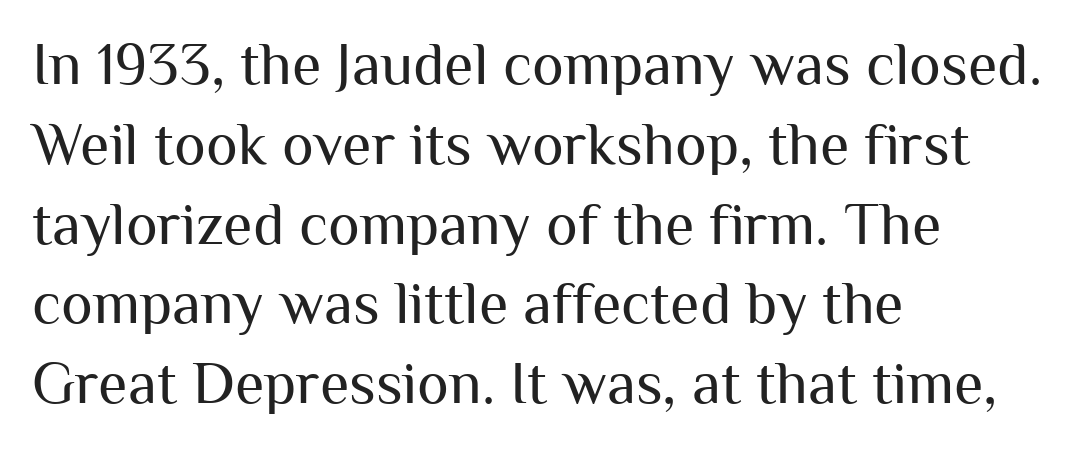
The image shows 60 px regular-weight sans-serif type, upright; set left-aligned, normal line spacing (1.33x), normal letter spacing, not underlined; medium stroke contrast and a medium x-height.
